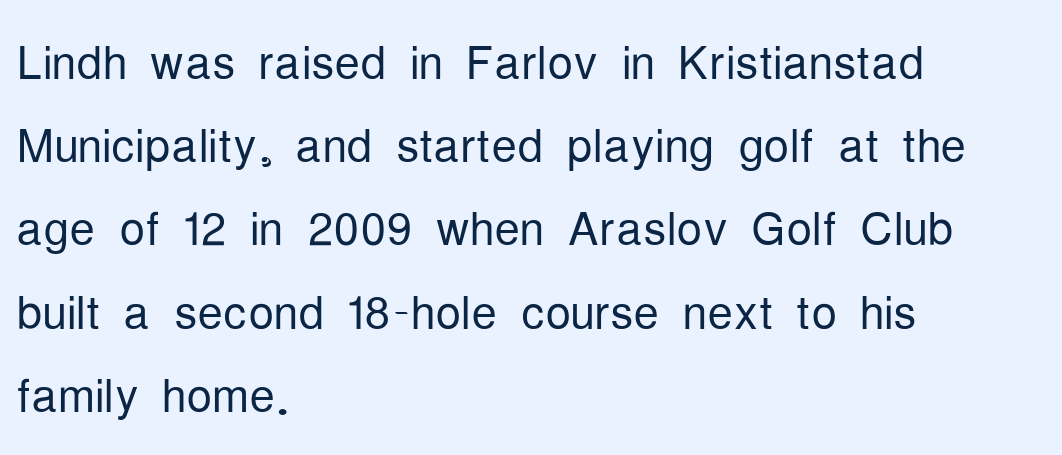
Students, note that the glyphs here touch the page at normal intervals. Varying glyph widths throughout — classic text-font behaviour. If you drew a line through each stem, it would be perfectly vertical. Evenly set lines give the paragraph a standard silhouette. Summary of weight: not heavy and not bold. Honestly, there is no underline to notice here at all.
